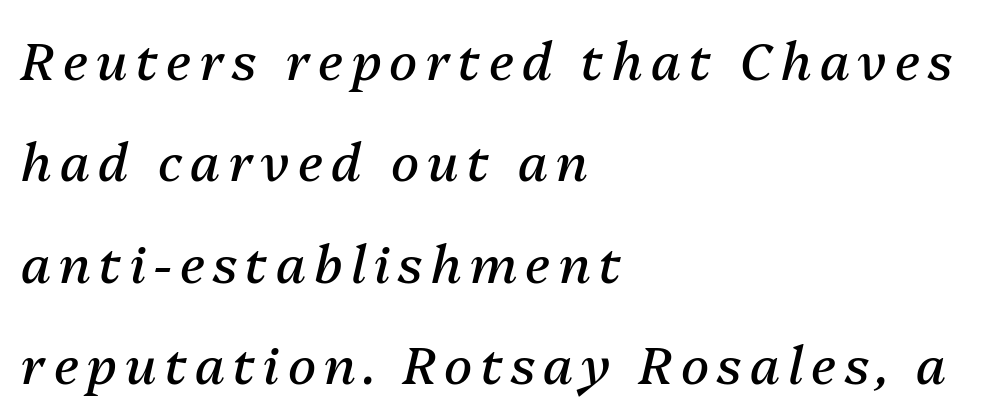
{"italic": "yes", "lean": "right", "slant_degrees": 13, "bold": "no", "weight": "regular", "width": "normal", "stroke_contrast": "medium", "x_height": "medium", "monospaced": "no", "underline": "no", "align": "left", "line_spacing": "loose", "line_spacing_ratio": 1.95, "glyph_px": 52}
